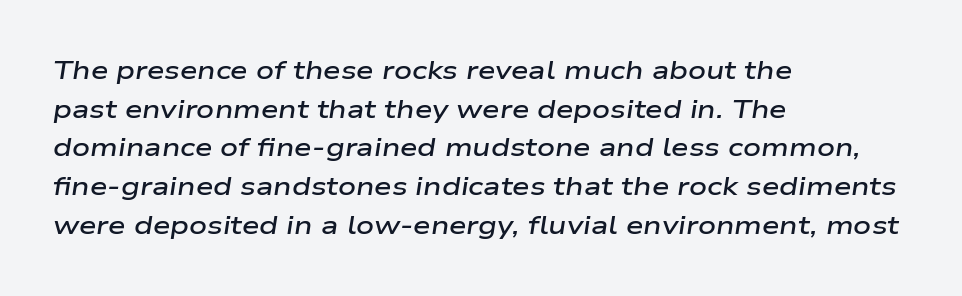
The image shows 25 px text type, italic (leaning right); set left-aligned, normal line spacing (1.55x), normal letter spacing, not underlined.
